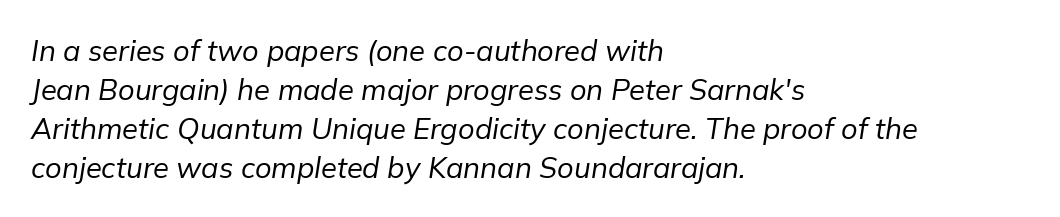
Q: Is the text bold? A: No.
Q: Is the text italic (slanted)? A: Yes, it leans right by about 9 degrees.
Q: Is the text underlined? A: No.
Q: How is the paragraph aligned? A: Left-aligned.
Q: Is the spacing between letters normal or unusually wide? A: Normal.
Q: Is the spacing between lines tight, normal or loose? A: Normal.
Q: Width (condensed, normal, or wide)? A: Normal.
Q: Stroke contrast? A: Low.
Q: x-height? A: Medium.
Q: Monospaced? A: No.
